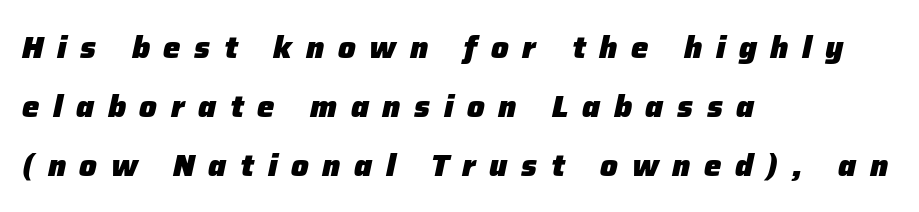
Q: Is the text bold? A: Yes.
Q: Is the text italic (slanted)? A: Yes, it leans right by about 12 degrees.
Q: Is the text underlined? A: No.
Q: How is the paragraph aligned? A: Left-aligned.
Q: Is the spacing between letters normal or unusually wide? A: Unusually wide.
Q: Is the spacing between lines tight, normal or loose? A: Loose.
Q: Width (condensed, normal, or wide)? A: Normal.
Q: Stroke contrast? A: Low.
Q: x-height? A: Medium.
Q: Monospaced? A: No.
